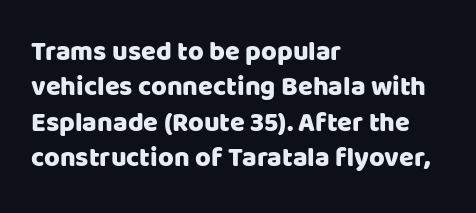
Interline gaps are of average width in this sample. The axis of the letterforms is exactly vertical. Casual observation: everything's shoved over to the left. These lines keep a tight, regular rhythm from letter to letter. Unmarked baselines from the first word to the last.
